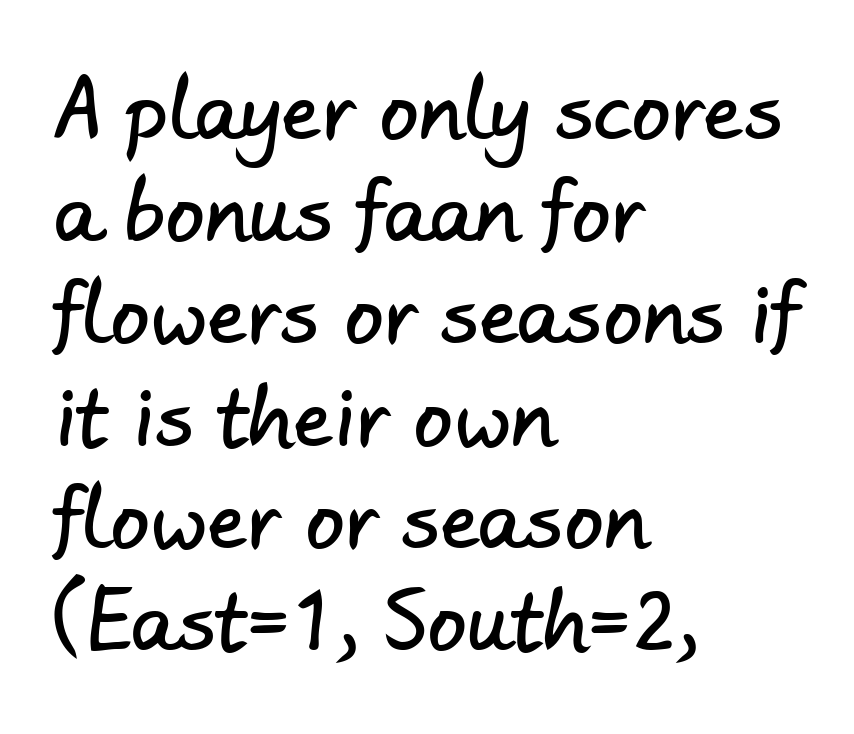
The rendering shows plain stroke endings on the letterforms — a sans-serif design. Honestly, the row spacing looks completely unremarkable. In CSS terms this would be text-align: left. A typesetter would call this zero additional tracking. The passage shown is typed in a proportional face where columns would drift.
